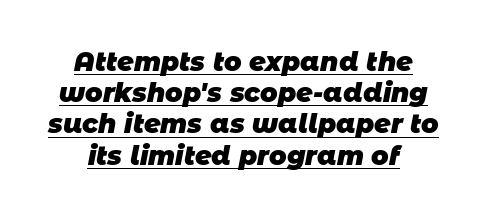
Glance below the letters and you will spot a drawn line. Each word holds together tightly as a unit, with standard inter-letter gaps. Stroke thickness is high; the sample reads as a true bold.
